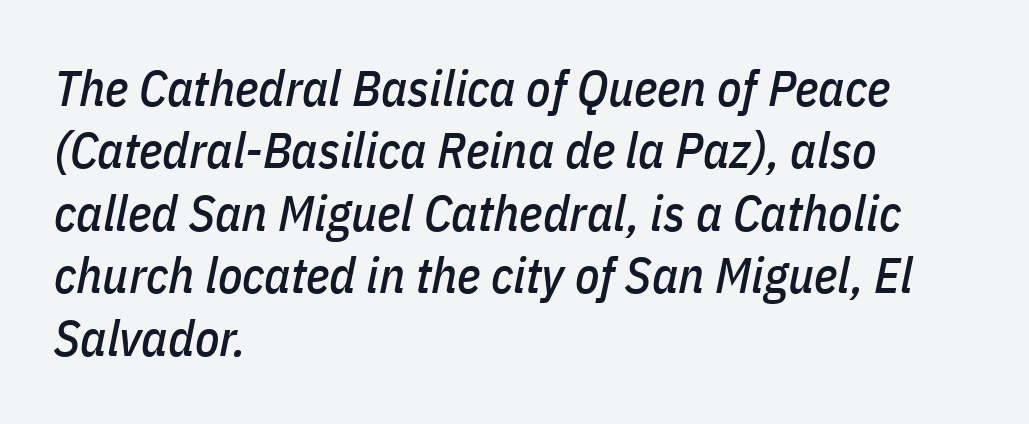
Q: Is the text italic (slanted)? A: Yes, it leans right by about 11 degrees.
Q: Is the text underlined? A: No.
Q: How is the paragraph aligned? A: Left-aligned.
Q: Is the spacing between letters normal or unusually wide? A: Normal.
Q: Is the spacing between lines tight, normal or loose? A: Normal.
Q: Width (condensed, normal, or wide)? A: Condensed.
Q: Stroke contrast? A: Low.
Q: x-height? A: Medium.
Q: Monospaced? A: No.
